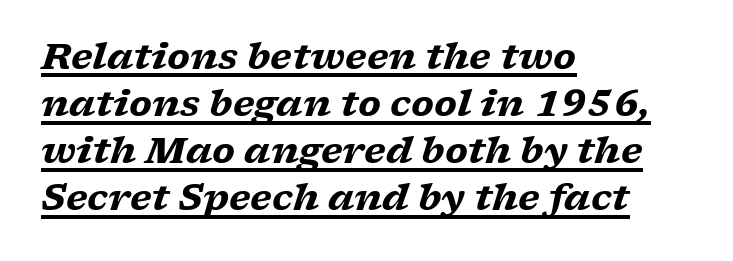
Q: Is the text bold? A: Yes.
Q: Is the text italic (slanted)? A: Yes, it leans right by about 17 degrees.
Q: Is the typeface a serif or a sans-serif typeface? A: Serif.
Q: Is the text underlined? A: Yes.
Q: How is the paragraph aligned? A: Left-aligned.
Q: Is the spacing between letters normal or unusually wide? A: Normal.
Q: Is the spacing between lines tight, normal or loose? A: Normal.
Q: Width (condensed, normal, or wide)? A: Wide.
Q: Stroke contrast? A: Low.
Q: x-height? A: Medium.
Q: Monospaced? A: No.
